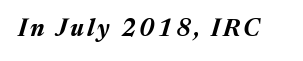
Q: Is the text bold? A: Yes.
Q: Is the text italic (slanted)? A: Yes, it leans right by about 17 degrees.
Q: Is the text underlined? A: No.
